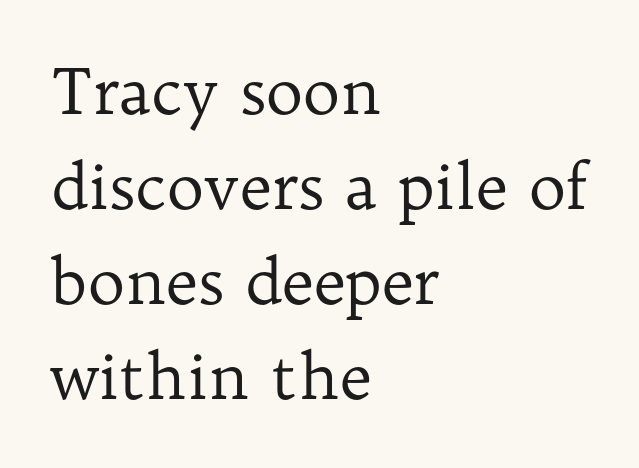
Q: Is the text bold? A: No.
Q: Is the text italic (slanted)? A: No, it is upright.
Q: Is the typeface a serif or a sans-serif typeface? A: Serif.
Q: Is the text underlined? A: No.
Q: How is the paragraph aligned? A: Left-aligned.
Q: Is the spacing between letters normal or unusually wide? A: Normal.
Q: Is the spacing between lines tight, normal or loose? A: Normal.
Q: Width (condensed, normal, or wide)? A: Normal.
Q: Stroke contrast? A: Low.
Q: x-height? A: Medium.
Q: Monospaced? A: No.
